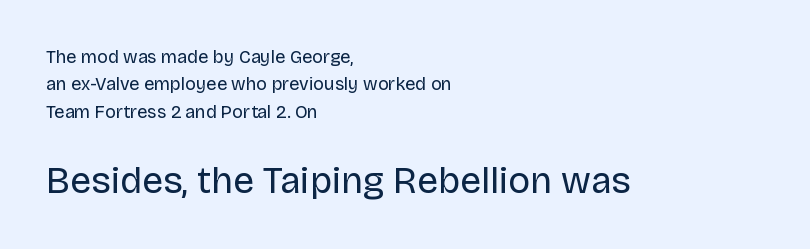
No heavy texture on the line: the type isn't bold. Check the space under the baseline: it is left empty. Block two is the big one; block one sits smaller above it. The type sits square on the baseline with zero lean. Varying glyph widths throughout — classic text-font behaviour. If you drew a ruler down the left edge, every line would touch it.
